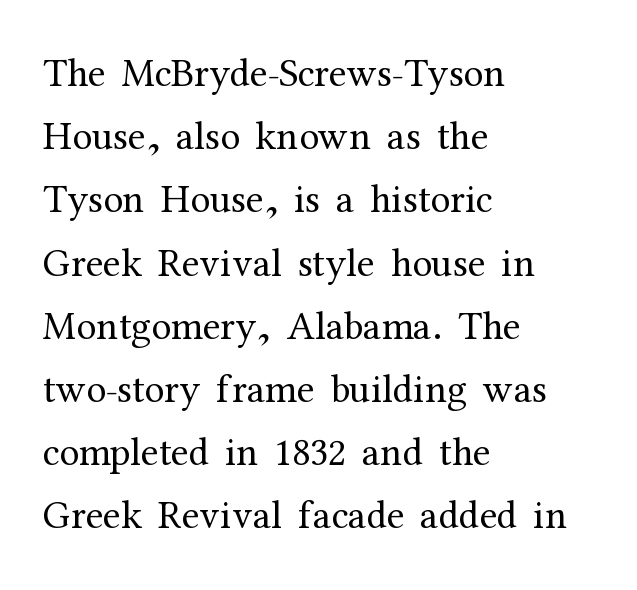
{"serif": "yes", "italic": "no", "bold": "no", "weight": "regular", "width": "normal", "stroke_contrast": "medium", "x_height": "medium", "monospaced": "no", "underline": "no", "align": "left", "line_spacing": "normal", "line_spacing_ratio": 1.58, "letter_spacing": "normal", "letter_spacing_em": 0.0, "glyph_px": 40}
